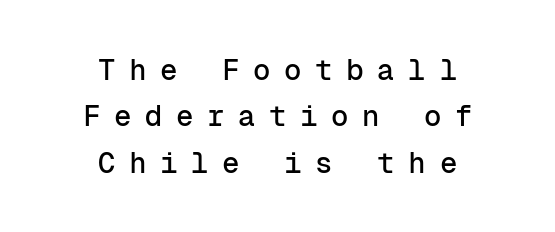
{"serif": "no", "italic": "no", "width": "normal", "stroke_contrast": "low", "x_height": "medium", "monospaced": "yes", "underline": "no", "align": "center", "line_spacing": "normal", "line_spacing_ratio": 1.6, "letter_spacing": "wide", "letter_spacing_em": 0.47, "glyph_px": 29}
